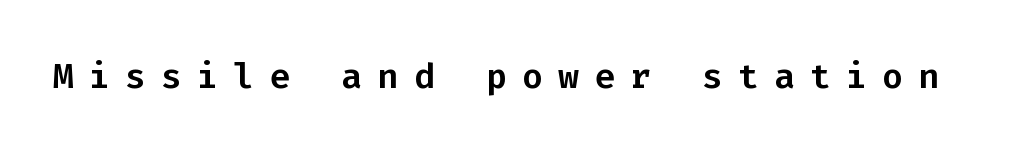
The image shows 35 px sans-serif type, upright, monospaced; set unusually wide letter spacing (+0.43 em), not underlined; low stroke contrast and a medium x-height.
